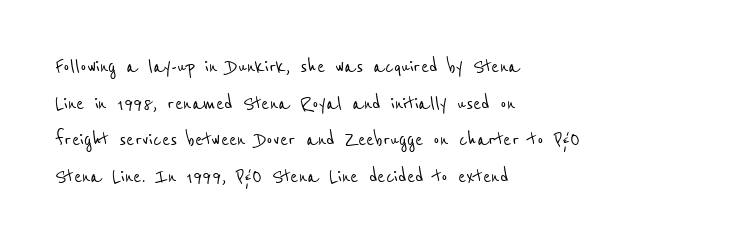
There is no visible air inserted between adjacent glyphs. The text block is weighted toward the left margin, trailing off unevenly rightward. Leading matches the norm, producing a regular column. Anything drawn beneath the words? Only blank space.
